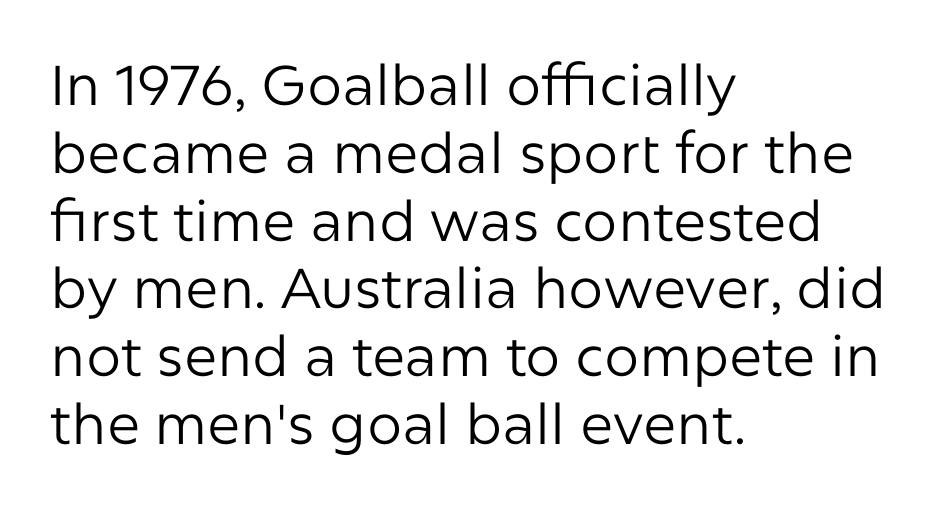
The letters carry no serifs — their stems end cleanly without finishing strokes. Letters rest on an invisible, unmarked baseline. A student would call this left alignment; a typographer would say flush left, rag right. Think standard paragraph weight, or any step lighter than that.
